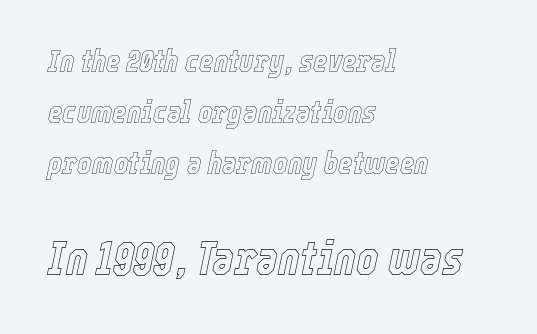
The image shows 47 px condensed type, italic (leaning right); set left-aligned, normal line spacing (1.65x), normal letter spacing, not underlined; the second (bottom) block is 1.52x larger; a medium x-height.
